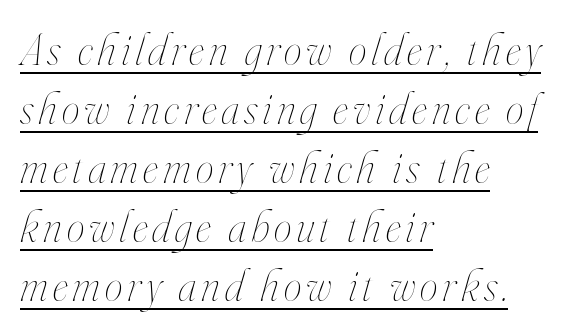
{"italic": "yes", "lean": "right", "slant_degrees": 16, "bold": "no", "weight": "thin", "width": "condensed", "stroke_contrast": "high", "x_height": "small", "monospaced": "no", "underline": "yes", "align": "left", "line_spacing": "normal", "line_spacing_ratio": 1.31, "glyph_px": 45}
